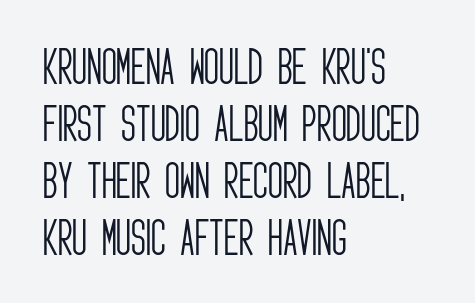
The image shows 41 px light, condensed sans-serif type, upright; set left-aligned, normal line spacing (1.39x), normal letter spacing, not underlined; low stroke contrast and a large x-height.
